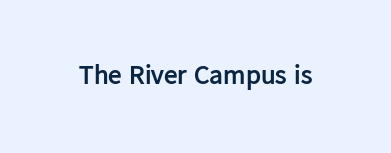
What stands out about the letter spacing? Nothing — it is the standard amount. No italicization has been applied; the sample stays upright. The gap between lines stays unmarked. Thick stems and heavy bowls — unmistakably bold.
